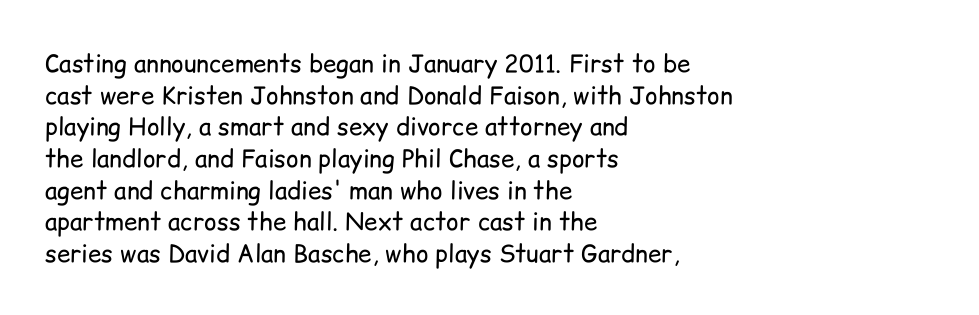
Q: Is the text bold? A: No.
Q: Is the text italic (slanted)? A: No, it is upright.
Q: Is the text underlined? A: No.
Q: How is the paragraph aligned? A: Left-aligned.
Q: Is the spacing between letters normal or unusually wide? A: Normal.
Q: Is the spacing between lines tight, normal or loose? A: Normal.
